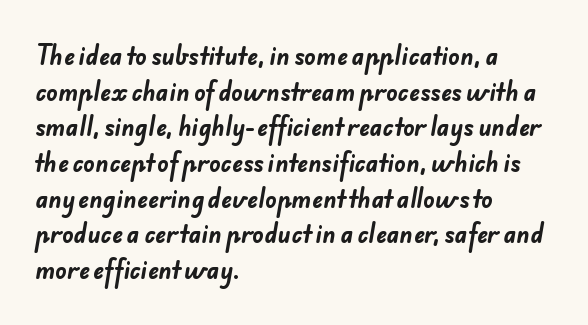
The lines are quadded left. How would I describe the line gaps? Plain and ordinary. The passage shown has conventional tracking throughout. Heft: maximum for text — a bold. The gap between lines stays unmarked.
